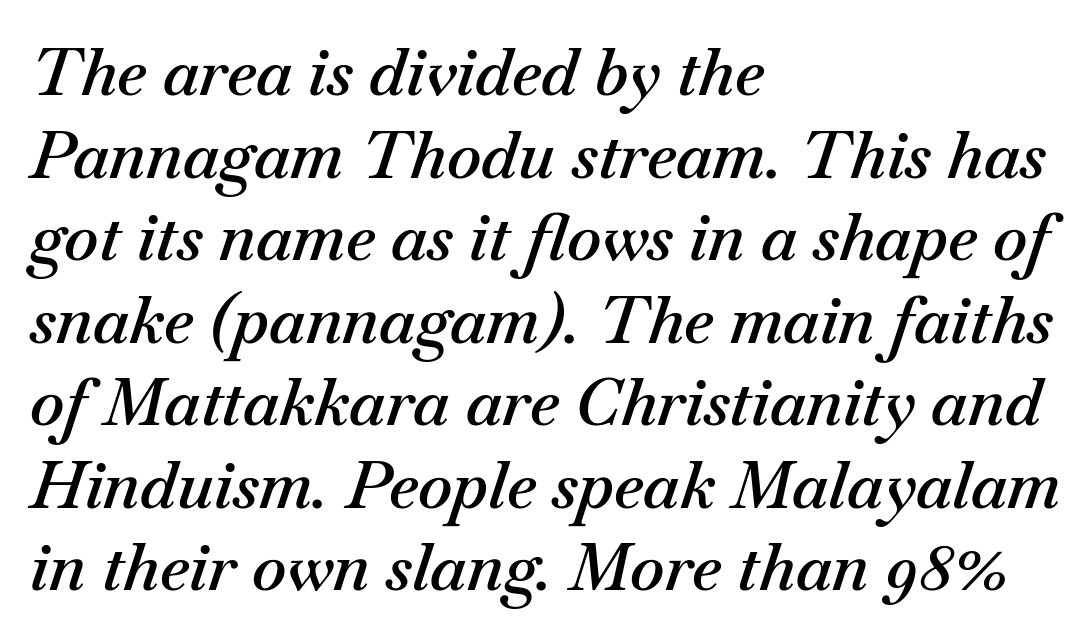
These lines sit exactly where default settings would place them. Caption: multi-line text, flush left, ragged right. The letters advance in unequal steps, a hallmark of proportional type. The gaps between neighbouring characters are ordinary and unremarkable. Typographic density is moderately raised because the face is semibold.
